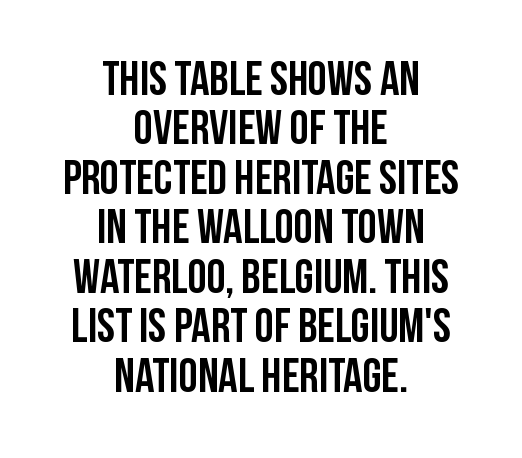
The image shows 48 px condensed sans-serif type, upright; set centered, tight line spacing (1.03x), normal letter spacing, not underlined; low stroke contrast and a large x-height.
